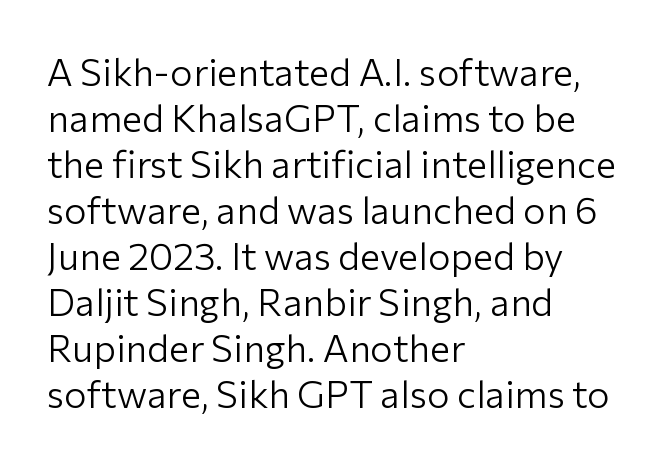
The image shows 38 px light sans-serif type, upright; set left-aligned, line spacing 1.21x, normal letter spacing, not underlined; low stroke contrast and a medium x-height.
